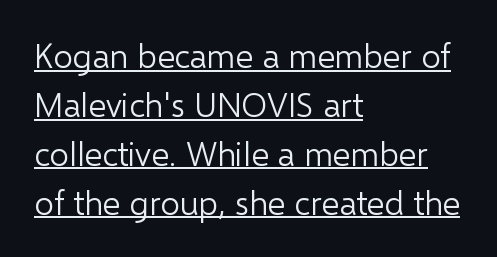
The image shows 34 px light sans-serif type, upright; set left-aligned, normal line spacing (1.44x), normal letter spacing, underlined; low stroke contrast and a medium x-height.
